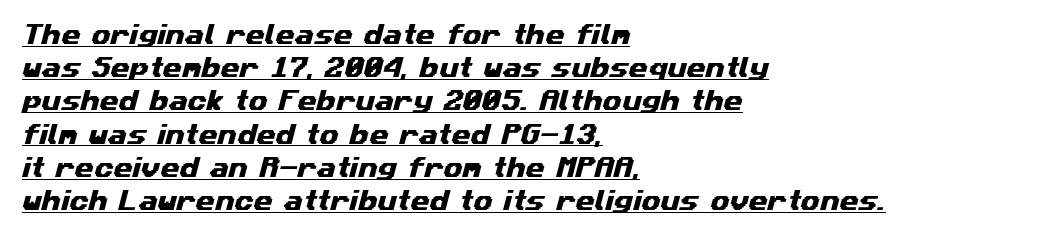
{"underline": "yes", "align": "left", "line_spacing": "normal", "line_spacing_ratio": 1.51, "letter_spacing": "normal", "letter_spacing_em": 0.0, "glyph_px": 22}
